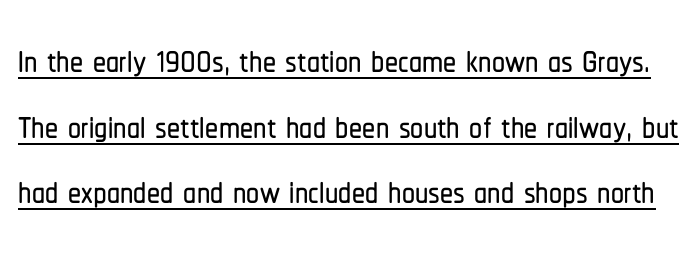
{"serif": "no", "italic": "no", "width": "condensed", "stroke_contrast": "low", "x_height": "medium", "monospaced": "no", "underline": "yes", "line_spacing": "normal", "line_spacing_ratio": 1.26, "letter_spacing": "normal", "letter_spacing_em": 0.0, "glyph_px": 52}
